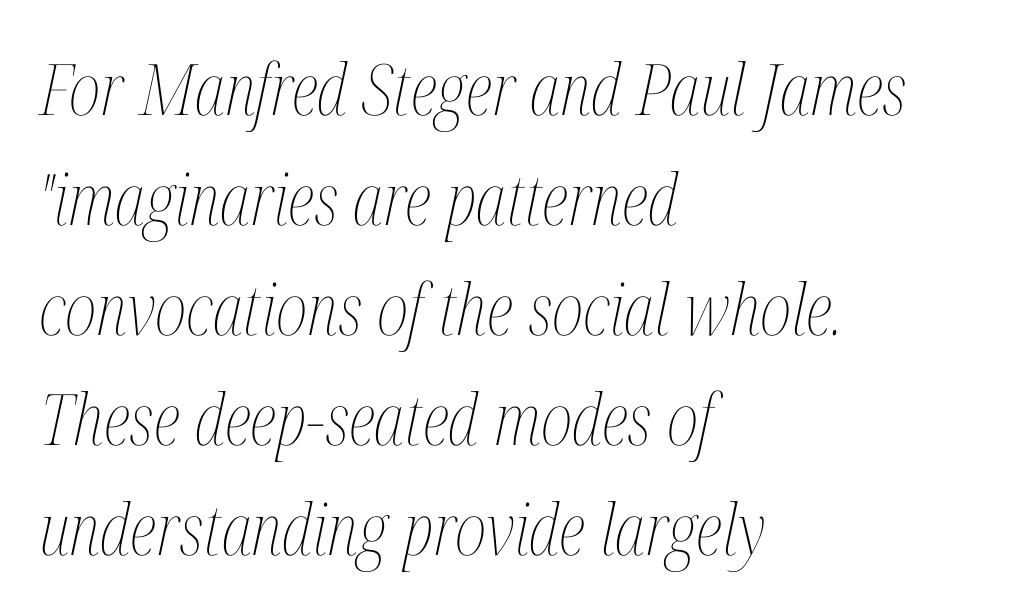
The image shows 71 px thin, condensed type, italic (leaning right); set left-aligned, normal line spacing (1.55x), normal letter spacing, not underlined; medium stroke contrast and a medium x-height.
